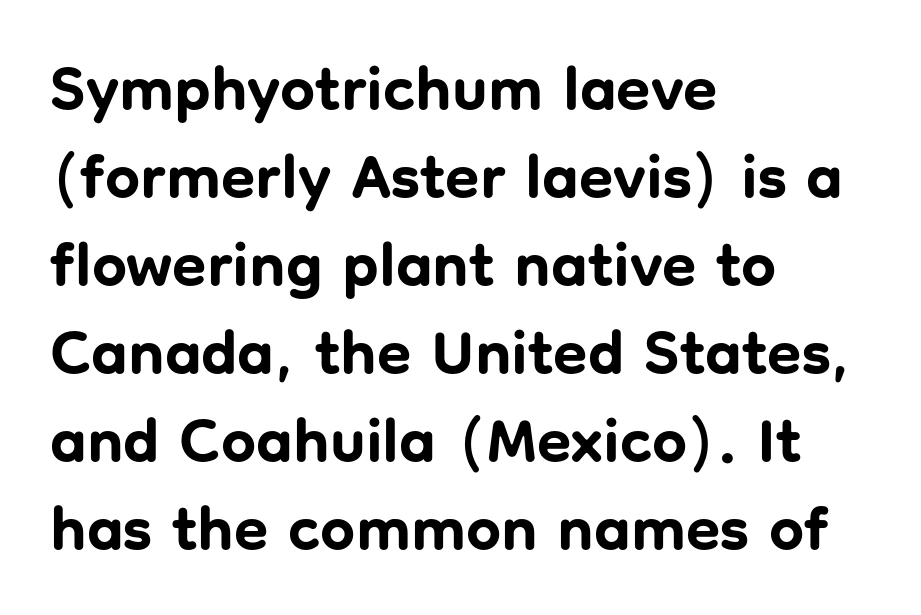
Every character sits straight up, as roman type does. Character widths vary here, with narrow letters taking less room than wide ones. Glyph-to-glyph distance matches everyday printed text. A typesetter would call this leading conventional body-copy spacing. Any mark beneath the type? The region is blank. These words are printed bold, with thick strokes throughout.
